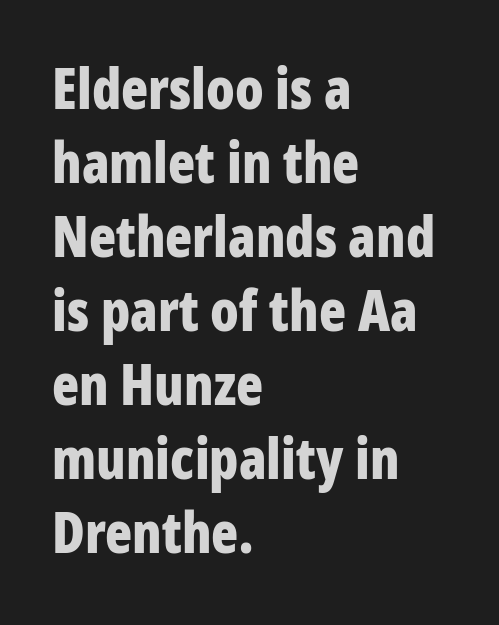
Decoration check: the copy has no underline. The type sits square on the baseline with zero lean. Vertically, the passage feels balanced, rows spaced as you'd expect. I'd describe the lettering as bold — thick and assertive.
